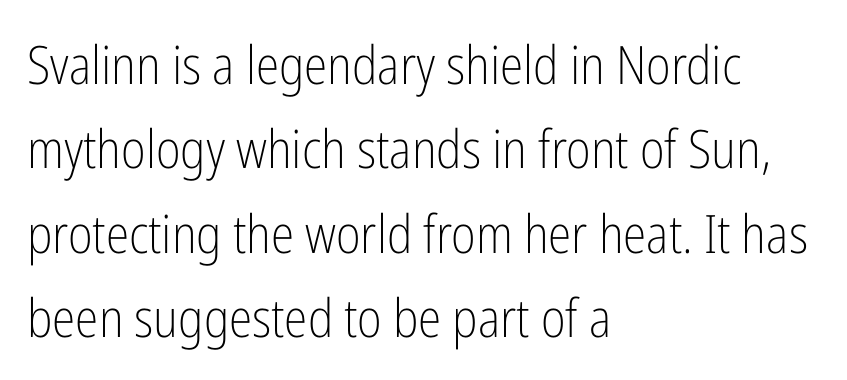
The image shows 53 px light, condensed sans-serif type, upright; set left-aligned, normal line spacing (1.59x), normal letter spacing, not underlined; low stroke contrast and a medium x-height.
